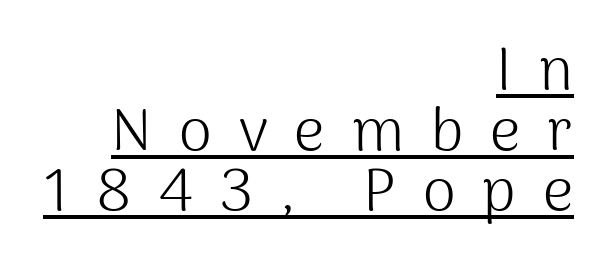
The letters carry no serifs — their stems end cleanly without finishing strokes. Proportional: the letters do not fall into vertical columns. Stems and bowls with no extra thickness — not bold. Caption: multi-line text, flush right, ragged left. A rule runs beneath these lines of type.
